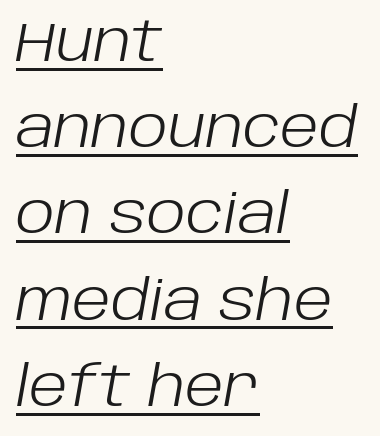
The rendering uses the underline text-decoration. The passage shown is typed in a proportional face where columns would drift. Slanted lettering throughout. Quick note: interline space is typical.
